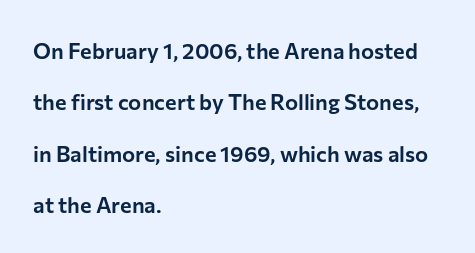
Each word holds together tightly as a unit, with standard inter-letter gaps. Leading is clearly above the norm, producing a sparse column. Reading down the block, your eye returns to a fixed left position each line. Just letters on the line, the space beneath them empty.
